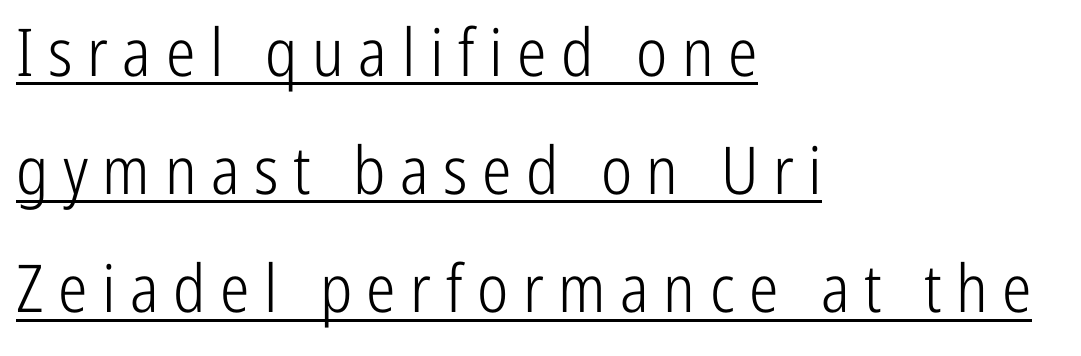
Q: Is the text bold? A: No.
Q: Is the text italic (slanted)? A: No, it is upright.
Q: Is the typeface a serif or a sans-serif typeface? A: Sans-serif.
Q: Is the text underlined? A: Yes.
Q: How is the paragraph aligned? A: Left-aligned.
Q: Is the spacing between letters normal or unusually wide? A: Unusually wide.
Q: Width (condensed, normal, or wide)? A: Condensed.
Q: Stroke contrast? A: Low.
Q: x-height? A: Medium.
Q: Monospaced? A: No.
